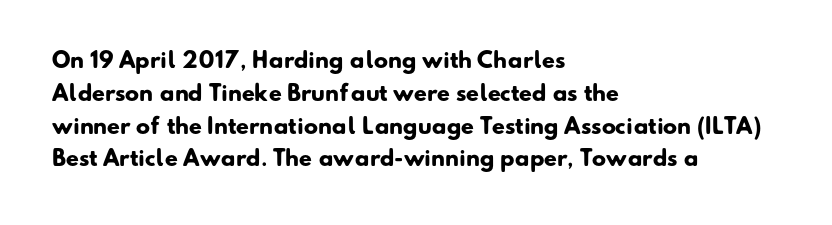
The image shows 21 px bold type; set left-aligned, normal line spacing (1.56x), normal letter spacing, not underlined.
